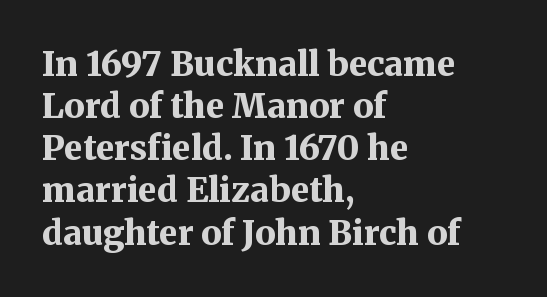
{"serif": "yes", "italic": "no", "bold": "yes", "weight": "bold", "width": "normal", "stroke_contrast": "medium", "x_height": "medium", "monospaced": "no", "underline": "no", "align": "left", "line_spacing_ratio": 1.24, "letter_spacing": "normal", "letter_spacing_em": 0.0, "glyph_px": 34}
